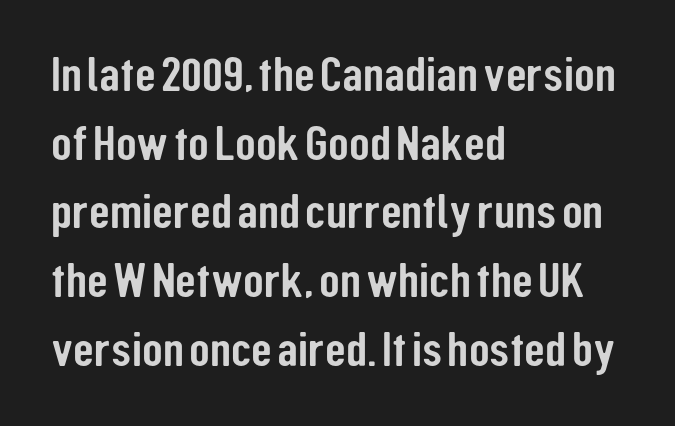
{"serif": "no", "italic": "no", "width": "condensed", "stroke_contrast": "low", "x_height": "medium", "monospaced": "no", "underline": "no", "align": "left", "line_spacing": "normal", "line_spacing_ratio": 1.43, "letter_spacing": "normal", "letter_spacing_em": 0.0, "glyph_px": 48}
